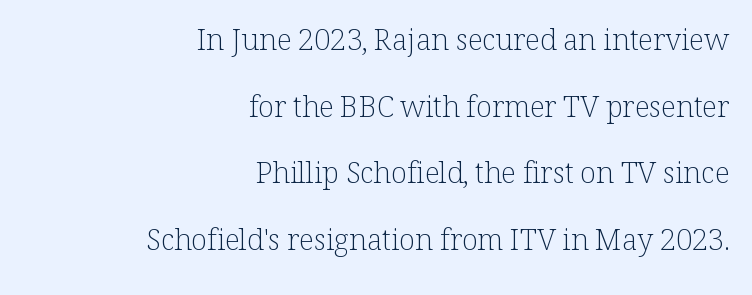
Q: Is the text bold? A: No.
Q: Is the text italic (slanted)? A: No, it is upright.
Q: Is the typeface a serif or a sans-serif typeface? A: Serif.
Q: Is the text underlined? A: No.
Q: How is the paragraph aligned? A: Right-aligned.
Q: Is the spacing between letters normal or unusually wide? A: Normal.
Q: Is the spacing between lines tight, normal or loose? A: Loose.
Q: Width (condensed, normal, or wide)? A: Normal.
Q: Stroke contrast? A: Low.
Q: x-height? A: Medium.
Q: Monospaced? A: No.
